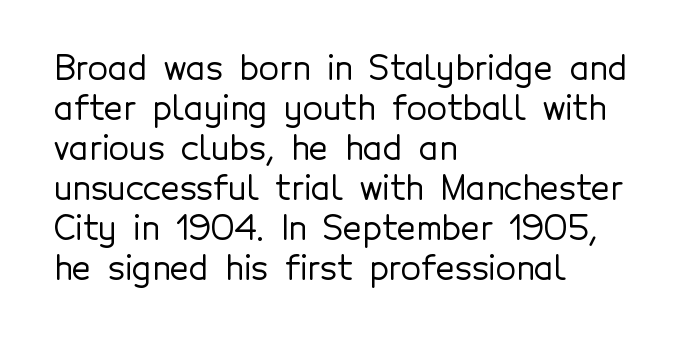
{"serif": "no", "italic": "no", "width": "normal", "x_height": "medium", "monospaced": "no", "underline": "no", "align": "left", "line_spacing_ratio": 1.21, "letter_spacing": "normal", "letter_spacing_em": 0.0, "glyph_px": 33}
